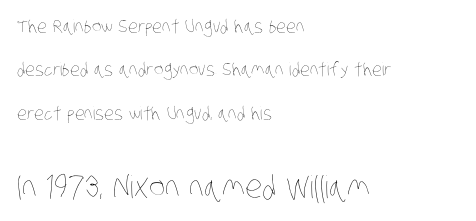
The image shows 31 px thin, condensed type; set left-aligned, loose line spacing (2.41x), normal letter spacing, not underlined; the second (bottom) block is 1.72x larger; low stroke contrast and a large x-height.
